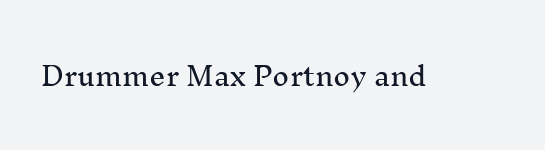
Q: Is the text italic (slanted)? A: No, it is upright.
Q: Is the text underlined? A: No.
Q: Is the spacing between letters normal or unusually wide? A: Normal.
